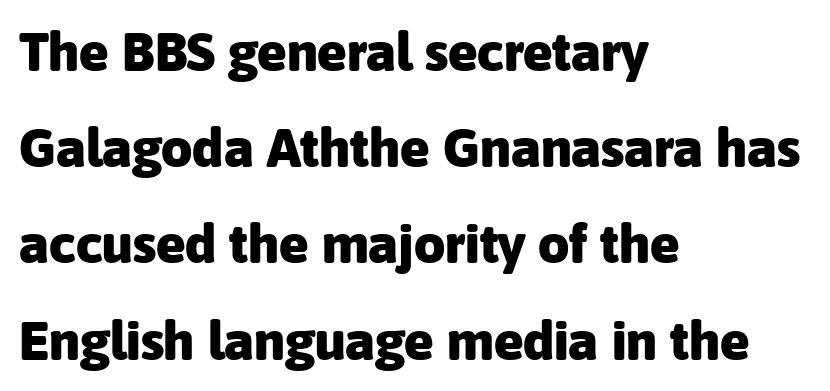
The image shows 55 px heavy sans-serif type, upright; set left-aligned, line spacing 1.75x, normal letter spacing, not underlined; low stroke contrast and a medium x-height.
